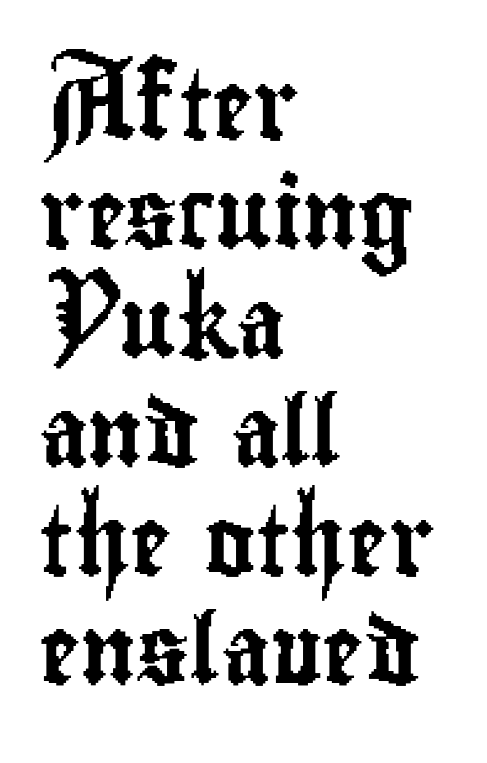
Letterform terminals end flat and unadorned throughout the passage. Ascenders rise straight up at ninety degrees. The designer left line spacing at the default. Character widths vary here, with narrow letters taking less room than wide ones. These lines keep a tight, regular rhythm from letter to letter. Bare-footed words on every line.
